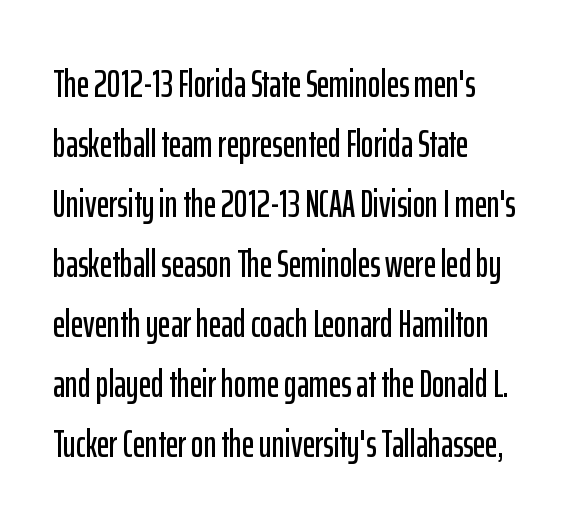
{"serif": "no", "italic": "no", "width": "condensed", "stroke_contrast": "low", "x_height": "medium", "monospaced": "no", "underline": "no", "align": "left", "line_spacing": "normal", "line_spacing_ratio": 1.58, "letter_spacing": "normal", "letter_spacing_em": 0.0, "glyph_px": 38}
